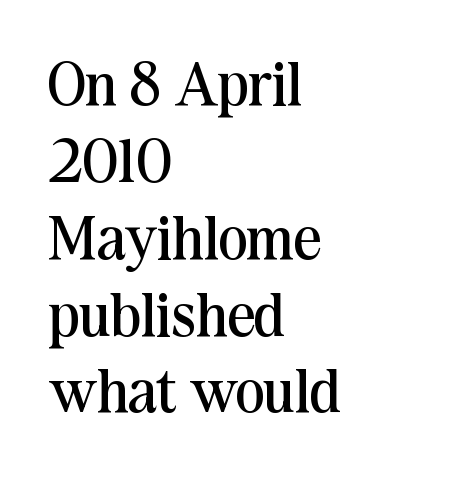
{"serif": "yes", "italic": "no", "bold": "no", "weight": "regular", "width": "normal", "stroke_contrast": "medium", "x_height": "medium", "monospaced": "no", "underline": "no", "align": "left", "line_spacing": "normal", "line_spacing_ratio": 1.26, "letter_spacing": "normal", "letter_spacing_em": 0.0, "glyph_px": 61}
